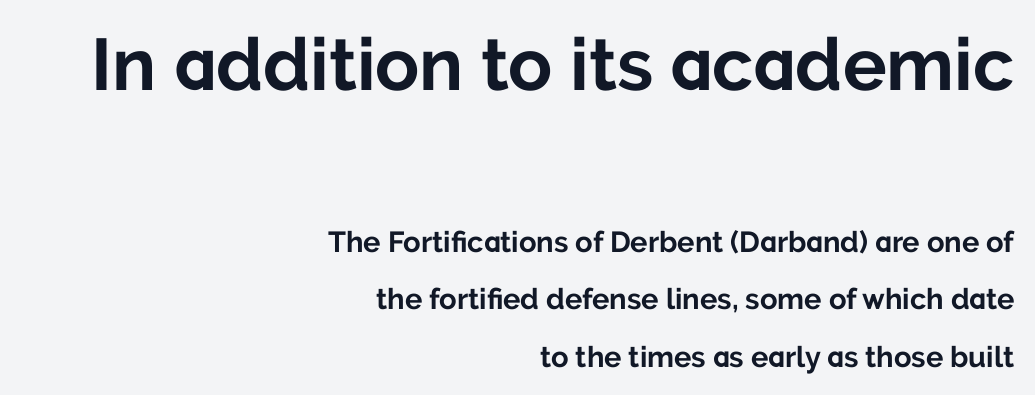
Q: Is the text bold? A: Yes.
Q: Is the text italic (slanted)? A: No, it is upright.
Q: Is the typeface a serif or a sans-serif typeface? A: Sans-serif.
Q: Is the text underlined? A: No.
Q: How is the paragraph aligned? A: Right-aligned.
Q: Is the spacing between letters normal or unusually wide? A: Normal.
Q: Is the spacing between lines tight, normal or loose? A: Loose.
Q: Which block of text is set in a larger size, the first (top) or the second (bottom)? A: The first (top) one.
Q: Width (condensed, normal, or wide)? A: Normal.
Q: Stroke contrast? A: Low.
Q: x-height? A: Medium.
Q: Monospaced? A: No.
